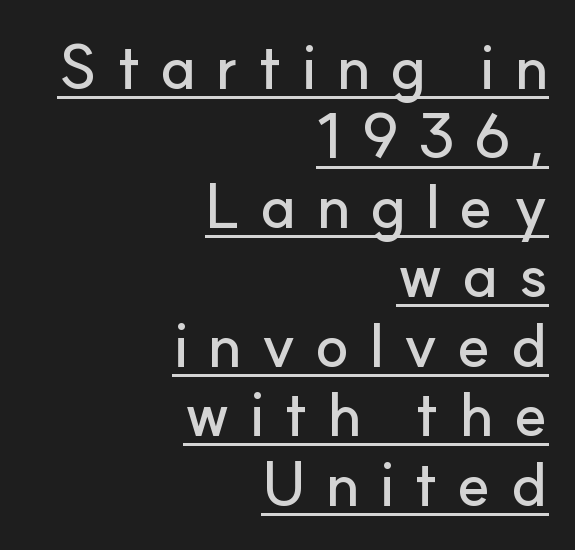
The image shows 62 px sans-serif type, upright; set right-aligned, tight line spacing (1.12x), unusually wide letter spacing (+0.31 em), underlined; low stroke contrast and a small x-height.
